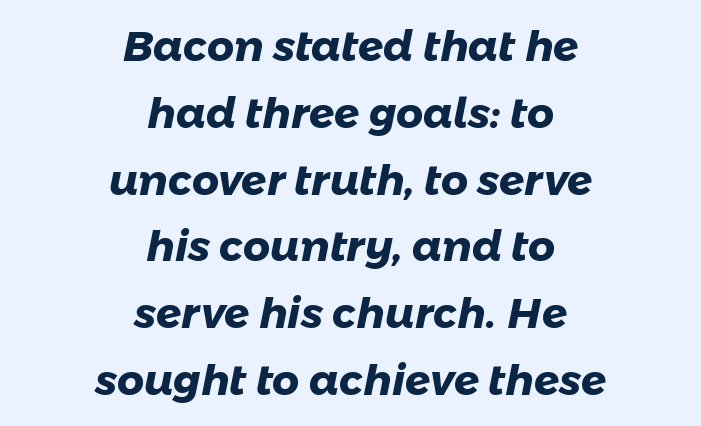
The passage shown is typeset with a sans-serif family. The gaps between neighbouring characters are ordinary and unremarkable. Descender tails drop into unmarked territory. Each new line begins a customary step beneath the previous one.
